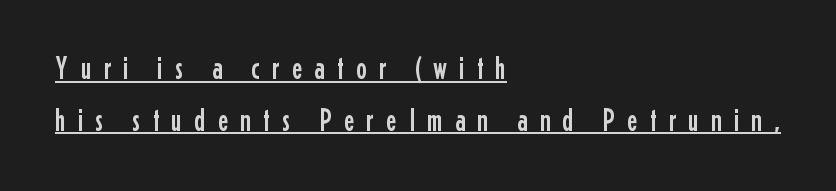
{"serif": "no", "italic": "no", "width": "condensed", "stroke_contrast": "low", "x_height": "medium", "monospaced": "no", "underline": "yes", "align": "left", "line_spacing": "normal", "line_spacing_ratio": 1.61, "letter_spacing": "wide", "letter_spacing_em": 0.38, "glyph_px": 32}
